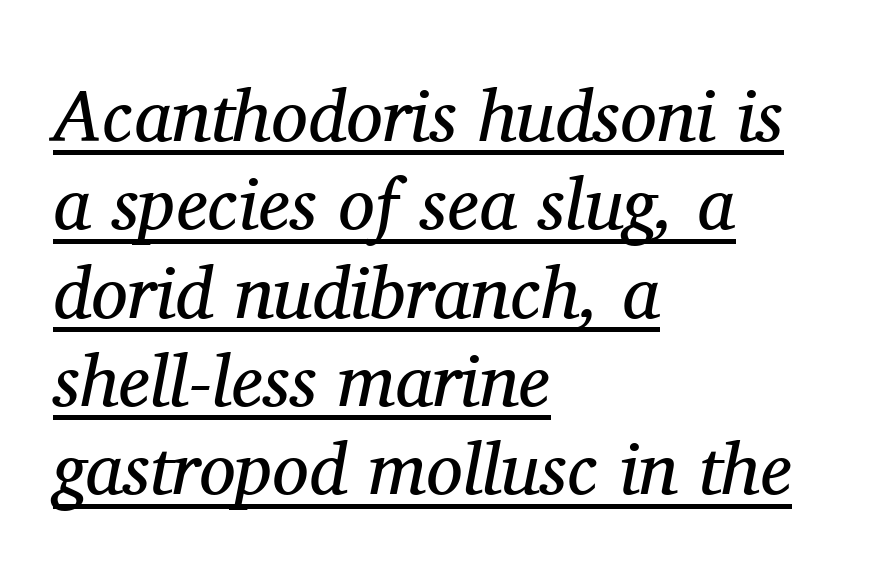
The image shows 73 px regular-weight serif type, italic (leaning right); set left-aligned, line spacing 1.21x, normal letter spacing, underlined; medium stroke contrast and a medium x-height.
